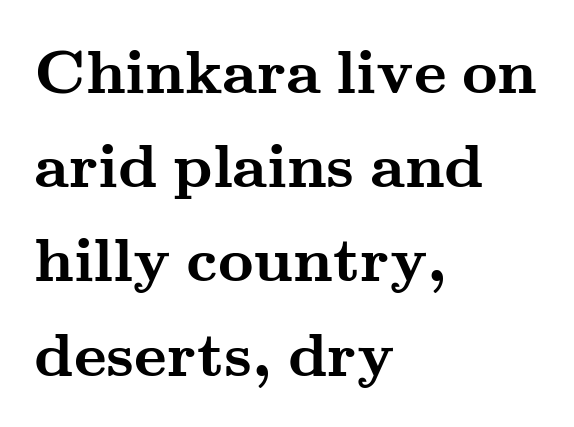
Q: Is the text bold? A: Yes.
Q: Is the text italic (slanted)? A: No, it is upright.
Q: Is the typeface a serif or a sans-serif typeface? A: Serif.
Q: Is the text underlined? A: No.
Q: How is the paragraph aligned? A: Left-aligned.
Q: Is the spacing between letters normal or unusually wide? A: Normal.
Q: Is the spacing between lines tight, normal or loose? A: Normal.
Q: Width (condensed, normal, or wide)? A: Wide.
Q: Stroke contrast? A: Medium.
Q: x-height? A: Small.
Q: Monospaced? A: No.
